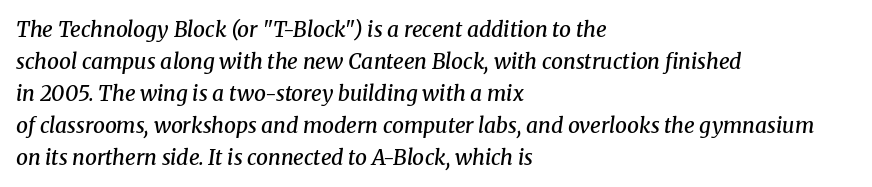
{"italic": "yes", "lean": "right", "slant_degrees": 8, "bold": "semi", "underline": "no", "align": "left", "line_spacing": "normal", "line_spacing_ratio": 1.52, "letter_spacing": "normal", "letter_spacing_em": 0.0, "glyph_px": 21}
